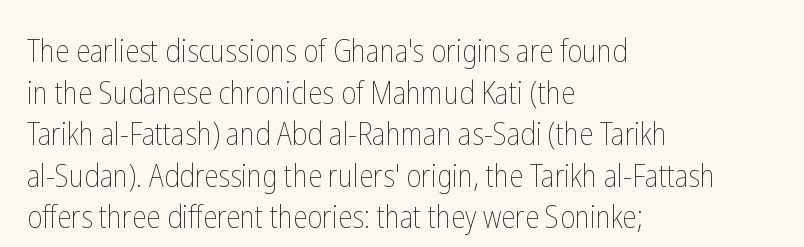
Q: Is the text bold? A: No.
Q: Is the text italic (slanted)? A: No, it is upright.
Q: Is the text underlined? A: No.
Q: How is the paragraph aligned? A: Left-aligned.
Q: Is the spacing between letters normal or unusually wide? A: Normal.
Q: Is the spacing between lines tight, normal or loose? A: Normal.
Q: Width (condensed, normal, or wide)? A: Condensed.
Q: Stroke contrast? A: Low.
Q: x-height? A: Medium.
Q: Monospaced? A: No.
